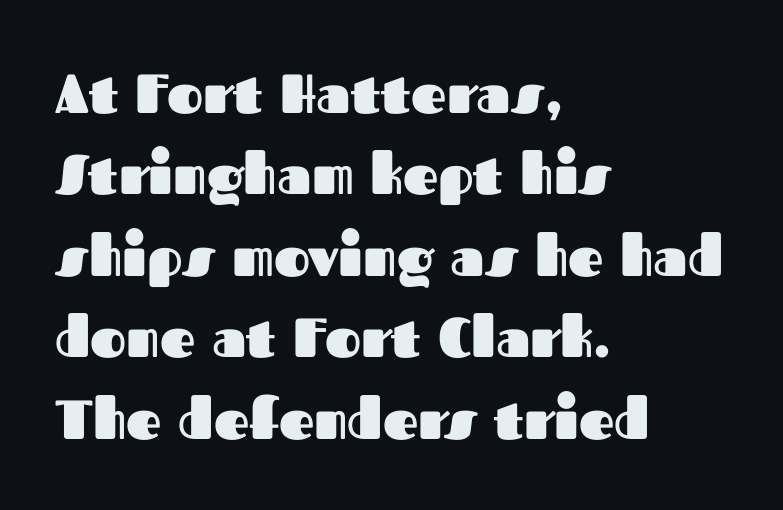
Q: Is the text bold? A: Yes.
Q: Is the text italic (slanted)? A: No, it is upright.
Q: Is the typeface a serif or a sans-serif typeface? A: Sans-serif.
Q: Is the text underlined? A: No.
Q: How is the paragraph aligned? A: Left-aligned.
Q: Is the spacing between letters normal or unusually wide? A: Normal.
Q: Is the spacing between lines tight, normal or loose? A: Normal.
Q: Width (condensed, normal, or wide)? A: Normal.
Q: Stroke contrast? A: Medium.
Q: x-height? A: Medium.
Q: Monospaced? A: No.
